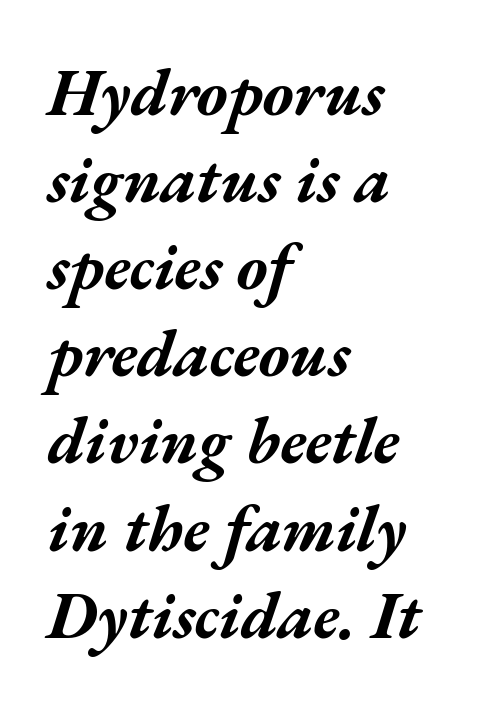
The image shows 66 px bold, wide type, italic (leaning right); set left-aligned, normal line spacing (1.32x), normal letter spacing, not underlined; medium stroke contrast and a medium x-height.
